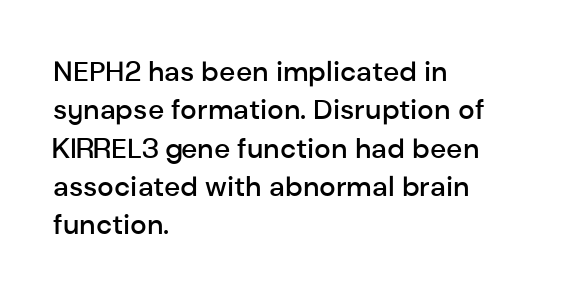
Q: Is the text bold? A: Semi-bold.
Q: Is the text italic (slanted)? A: No, it is upright.
Q: Is the typeface a serif or a sans-serif typeface? A: Sans-serif.
Q: Is the text underlined? A: No.
Q: How is the paragraph aligned? A: Left-aligned.
Q: Is the spacing between letters normal or unusually wide? A: Normal.
Q: Is the spacing between lines tight, normal or loose? A: Normal.
Q: Width (condensed, normal, or wide)? A: Normal.
Q: Stroke contrast? A: Low.
Q: x-height? A: Medium.
Q: Monospaced? A: No.
